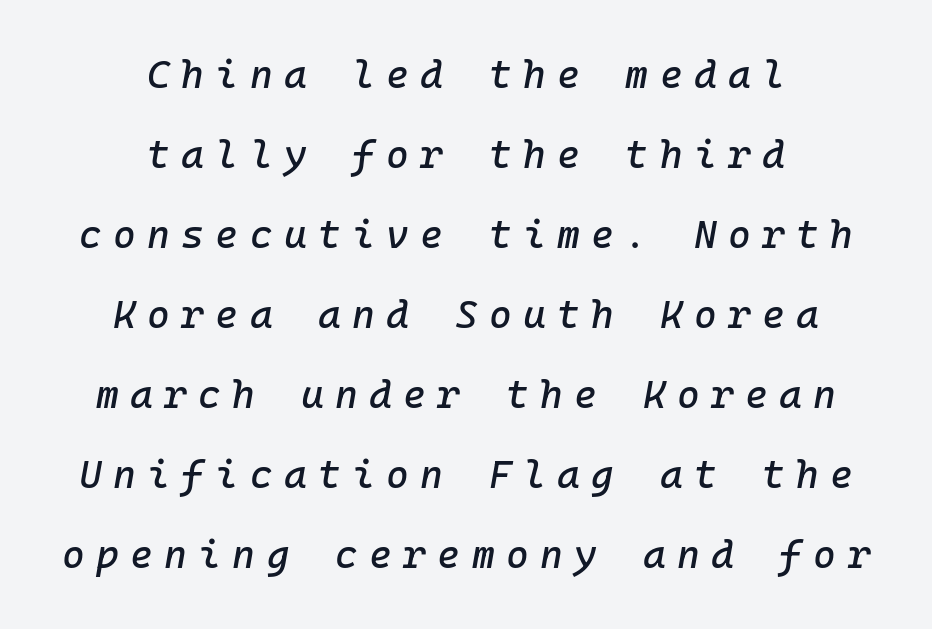
The image shows 39 px text type, italic (leaning right); set centered, loose line spacing (2.05x), unusually wide letter spacing (+0.29 em), not underlined; low stroke contrast and a medium x-height.
